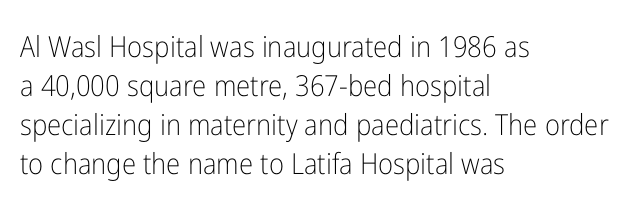
{"serif": "no", "italic": "no", "bold": "no", "weight": "light", "width": "condensed", "stroke_contrast": "low", "x_height": "medium", "monospaced": "no", "underline": "no", "align": "left", "line_spacing": "normal", "line_spacing_ratio": 1.34, "letter_spacing": "normal", "letter_spacing_em": 0.0, "glyph_px": 29}
